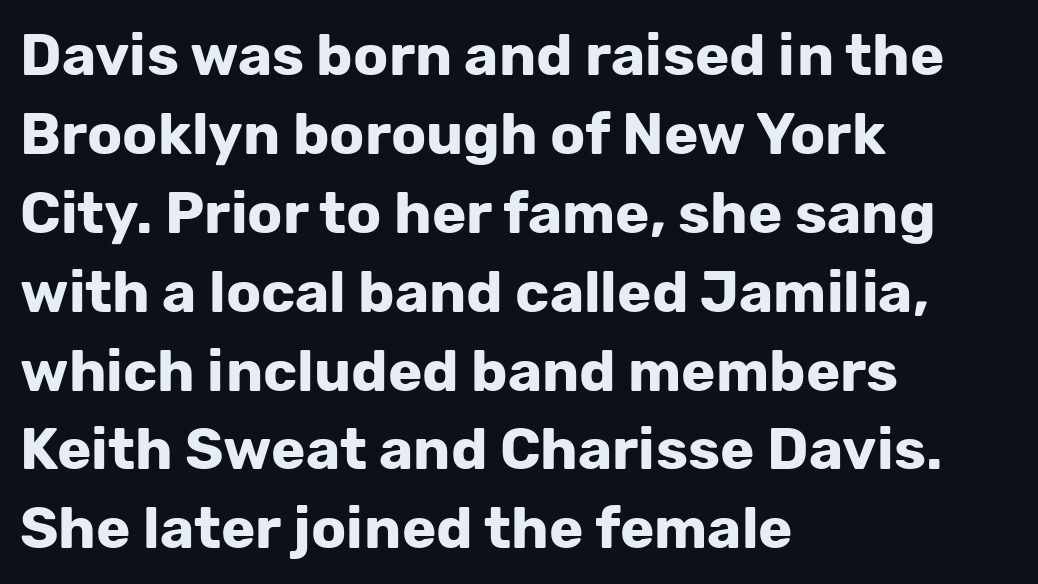
The image shows 58 px bold sans-serif type, upright; set left-aligned, normal line spacing (1.36x), normal letter spacing, not underlined; low stroke contrast and a medium x-height.
